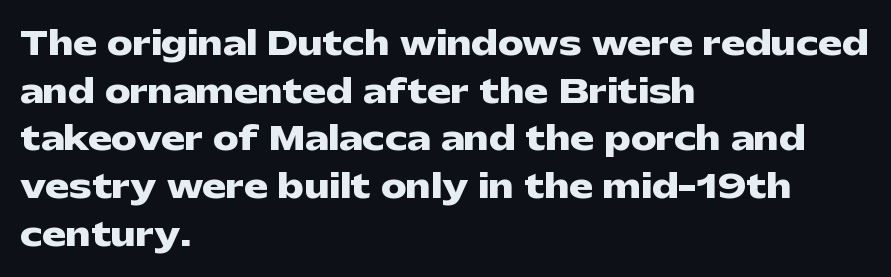
The image shows 32 px heavy, wide sans-serif type, upright; set left-aligned, normal line spacing (1.49x), normal letter spacing, not underlined; low stroke contrast and a medium x-height.
